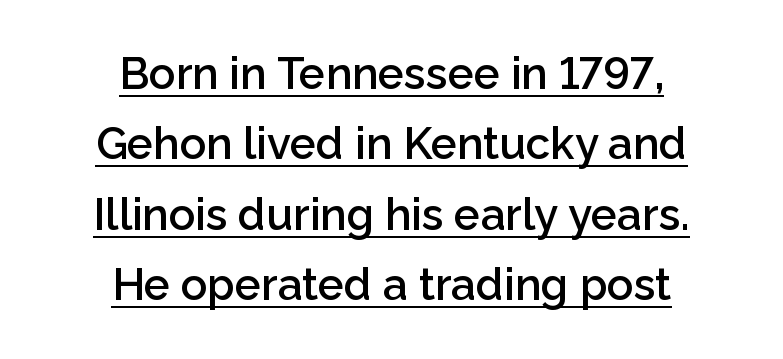
What's the leading like? Ordinary, nothing unusual. These lines carry some extra weight — a demibold, not a full bold. These lines are rendered in a variable-pitch font. Here the glyphs are tracked normally, forming tight word shapes.
